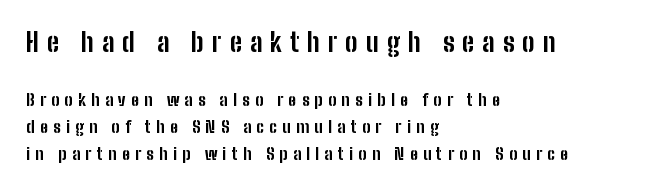
These lines were composed using upright roman letters. Is the type bold? Yes — the strokes are clearly thick and heavy. Reading down the column, the eye jumps a familiar distance to each next line. In CSS terms this would be text-align: left.
